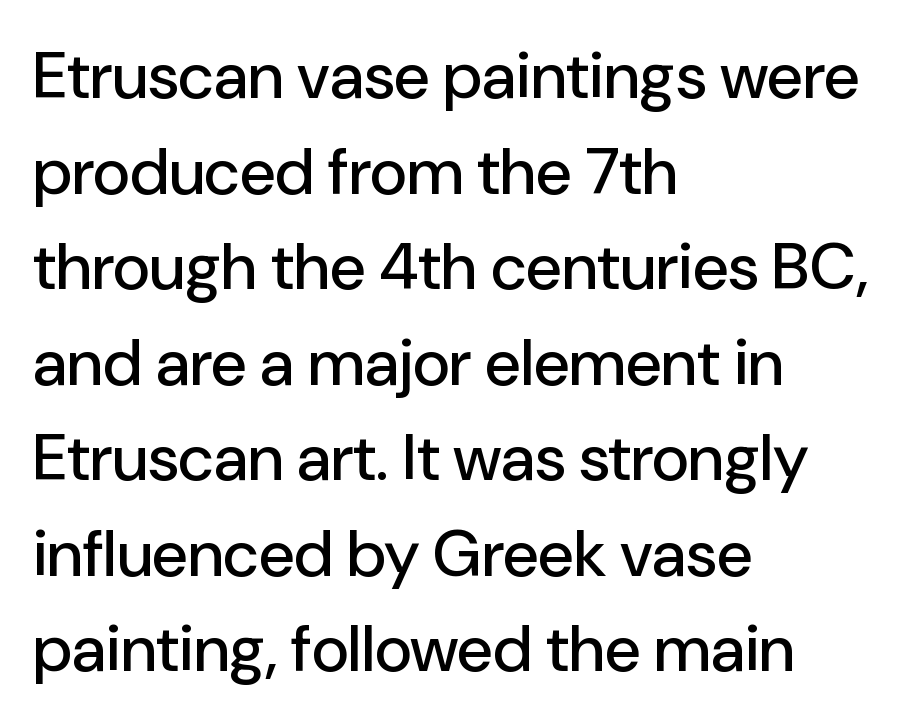
The image shows 65 px sans-serif type, upright; set left-aligned, normal line spacing (1.47x), normal letter spacing, not underlined; low stroke contrast and a medium x-height.
